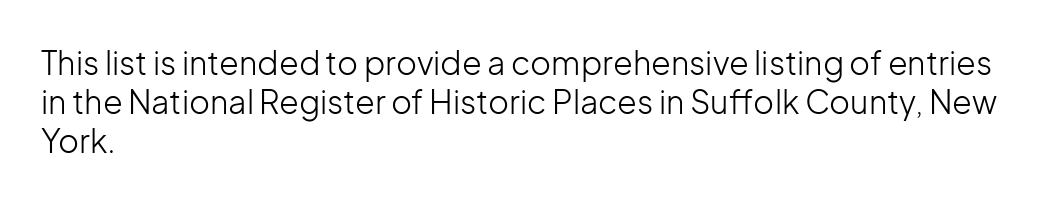
Descenders are the only things crossing below the line. Honestly, the letter spacing is just normal — you wouldn't notice it. The axis of the letterforms is exactly vertical. A light-to-regular cut is what we see here. Proportional: the letters do not fall into vertical columns.
